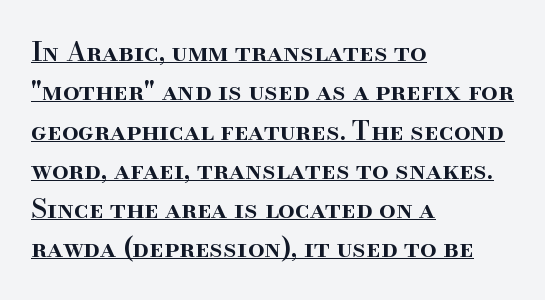
Q: Is the text bold? A: Semi-bold.
Q: Is the text italic (slanted)? A: No, it is upright.
Q: Is the text underlined? A: Yes.
Q: How is the paragraph aligned? A: Left-aligned.
Q: Is the spacing between letters normal or unusually wide? A: Normal.
Q: Is the spacing between lines tight, normal or loose? A: Normal.
